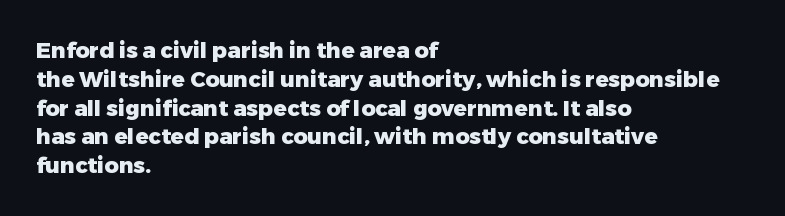
{"italic": "no", "bold": "yes", "underline": "no", "align": "left", "line_spacing": "normal", "line_spacing_ratio": 1.31, "letter_spacing": "normal", "letter_spacing_em": 0.0, "glyph_px": 22}
